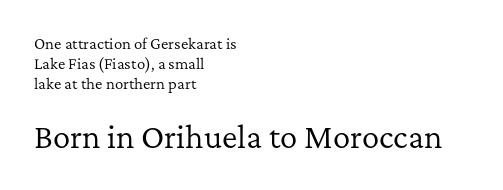
Q: Is the text bold? A: No.
Q: Is the text italic (slanted)? A: No, it is upright.
Q: Is the typeface a serif or a sans-serif typeface? A: Serif.
Q: Is the text underlined? A: No.
Q: How is the paragraph aligned? A: Left-aligned.
Q: Is the spacing between letters normal or unusually wide? A: Normal.
Q: Is the spacing between lines tight, normal or loose? A: Normal.
Q: Which block of text is set in a larger size, the first (top) or the second (bottom)? A: The second (bottom) one.
Q: Width (condensed, normal, or wide)? A: Normal.
Q: Stroke contrast? A: Low.
Q: x-height? A: Medium.
Q: Monospaced? A: No.
